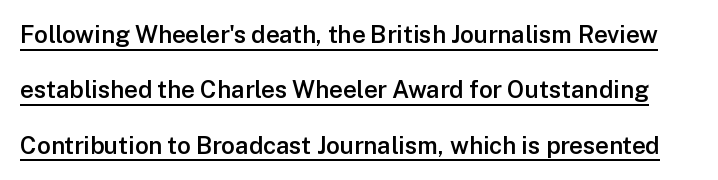
{"italic": "no", "bold": "semi", "underline": "yes", "line_spacing": "loose", "line_spacing_ratio": 2.31, "letter_spacing": "normal", "letter_spacing_em": 0.0, "glyph_px": 24}
